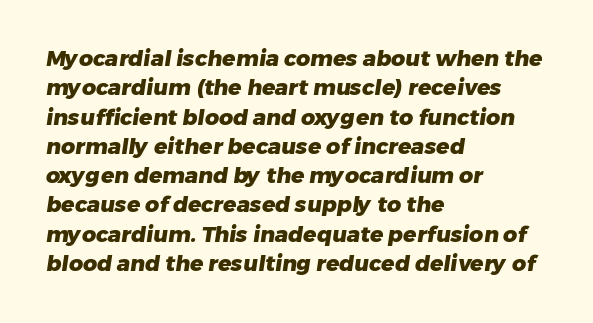
{"bold": "yes", "underline": "no", "align": "left", "line_spacing": "normal", "line_spacing_ratio": 1.33, "letter_spacing": "normal", "letter_spacing_em": 0.0, "glyph_px": 22}
